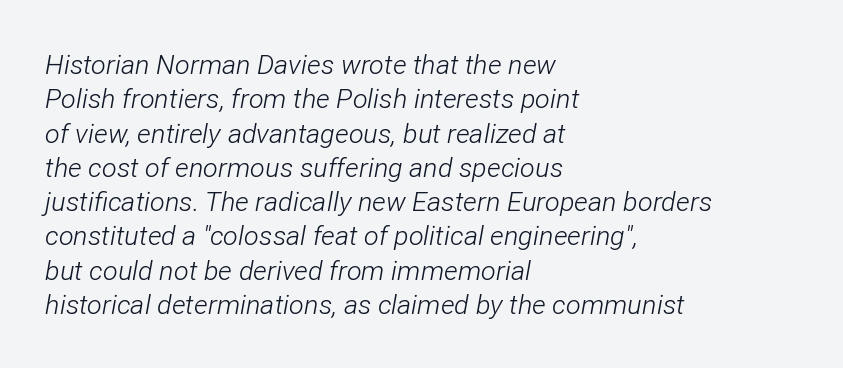
Q: Is the text bold? A: No.
Q: Is the text italic (slanted)? A: Yes, it leans right by about 12 degrees.
Q: Is the text underlined? A: No.
Q: How is the paragraph aligned? A: Left-aligned.
Q: Is the spacing between letters normal or unusually wide? A: Normal.
Q: Is the spacing between lines tight, normal or loose? A: Normal.
